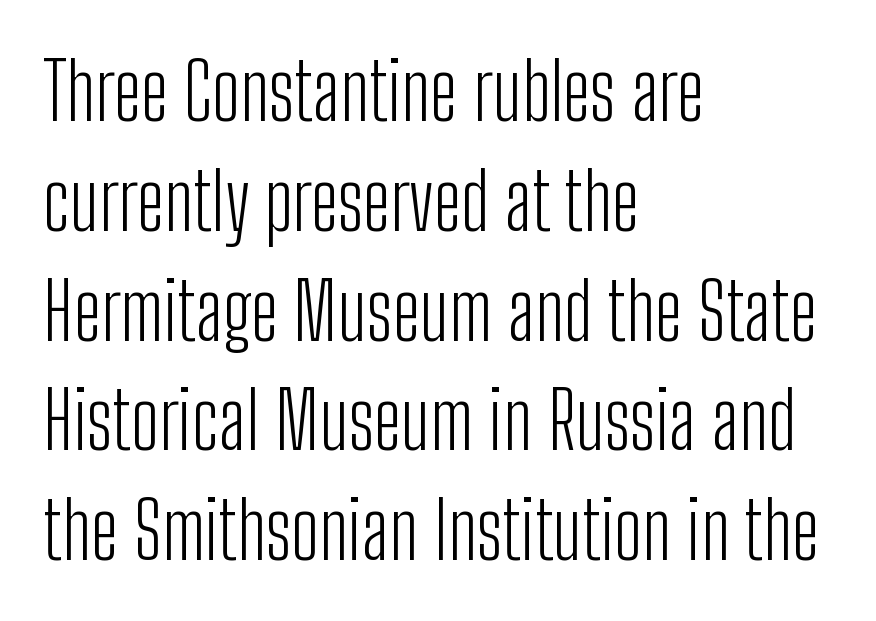
The image shows 79 px light, condensed sans-serif type, upright; set left-aligned, normal line spacing (1.39x), normal letter spacing, not underlined; low stroke contrast and a medium x-height.
